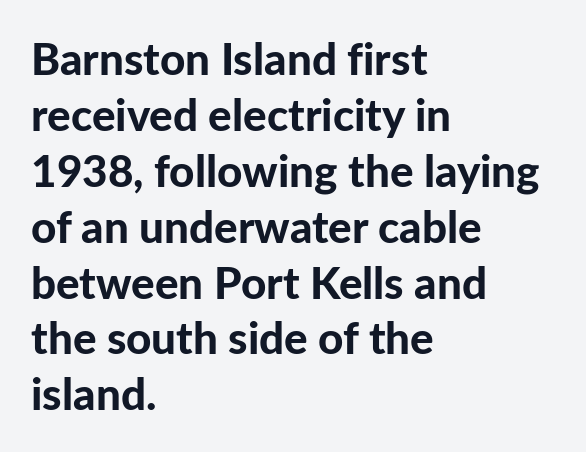
Q: Is the text bold? A: Yes.
Q: Is the text italic (slanted)? A: No, it is upright.
Q: Is the typeface a serif or a sans-serif typeface? A: Sans-serif.
Q: Is the text underlined? A: No.
Q: How is the paragraph aligned? A: Left-aligned.
Q: Is the spacing between letters normal or unusually wide? A: Normal.
Q: Is the spacing between lines tight, normal or loose? A: Normal.
Q: Width (condensed, normal, or wide)? A: Normal.
Q: Stroke contrast? A: Low.
Q: x-height? A: Medium.
Q: Monospaced? A: No.
